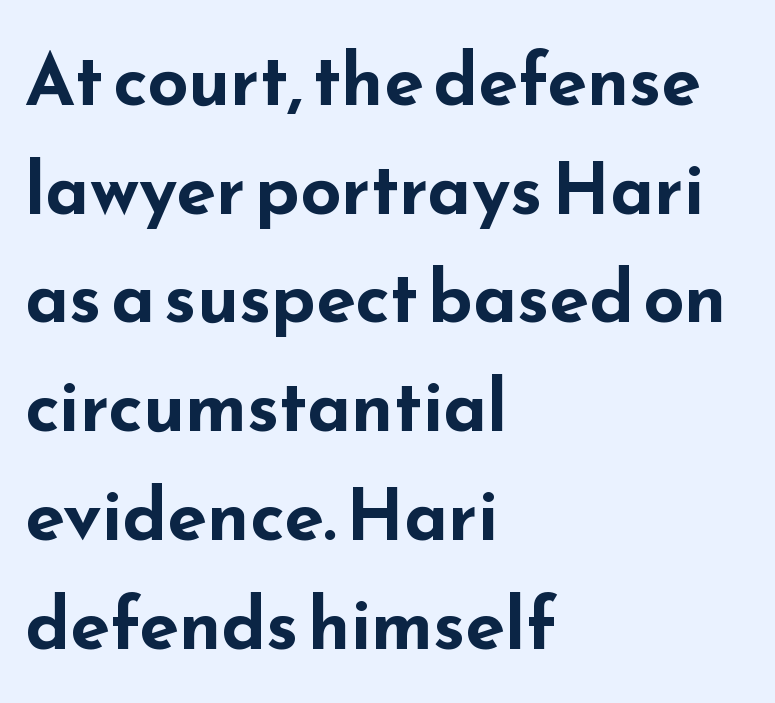
The image shows 72 px bold, wide sans-serif type, upright; set left-aligned, normal line spacing (1.51x), normal letter spacing, not underlined; low stroke contrast and a small x-height.
